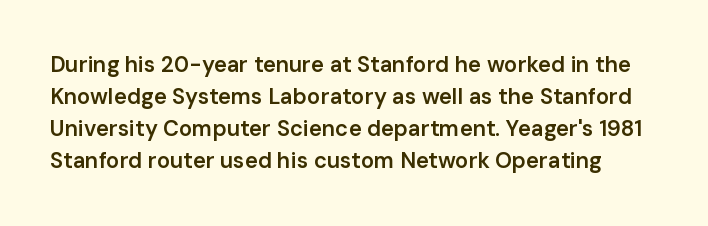
Q: Is the text bold? A: Semi-bold.
Q: Is the text italic (slanted)? A: No, it is upright.
Q: Is the text underlined? A: No.
Q: Is the spacing between letters normal or unusually wide? A: Normal.
Q: Is the spacing between lines tight, normal or loose? A: Normal.
